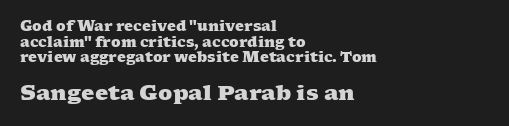
The image shows 21 px bold type; set left-aligned, tight line spacing (1.11x), normal letter spacing, not underlined; the second (bottom) block is 1.5x larger.
